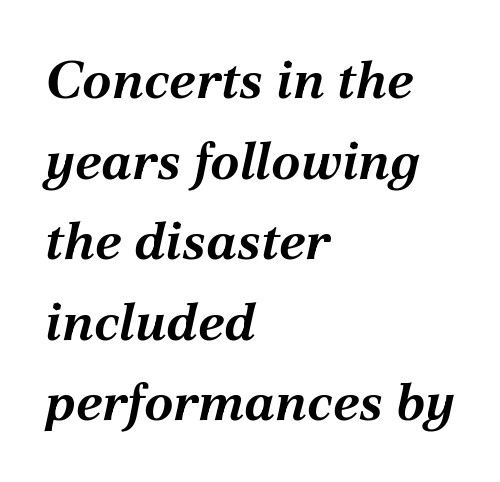
Q: Is the text bold? A: Yes.
Q: Is the text italic (slanted)? A: Yes, it leans right by about 12 degrees.
Q: Is the text underlined? A: No.
Q: How is the paragraph aligned? A: Left-aligned.
Q: Is the spacing between letters normal or unusually wide? A: Normal.
Q: Is the spacing between lines tight, normal or loose? A: Normal.
Q: Width (condensed, normal, or wide)? A: Normal.
Q: Stroke contrast? A: Medium.
Q: x-height? A: Medium.
Q: Monospaced? A: No.
